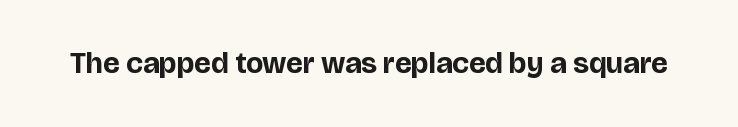
{"serif": "no", "italic": "no", "bold": "yes", "weight": "bold", "width": "normal", "stroke_contrast": "low", "x_height": "large", "monospaced": "no", "underline": "no", "letter_spacing": "normal", "letter_spacing_em": 0.0, "glyph_px": 30}
